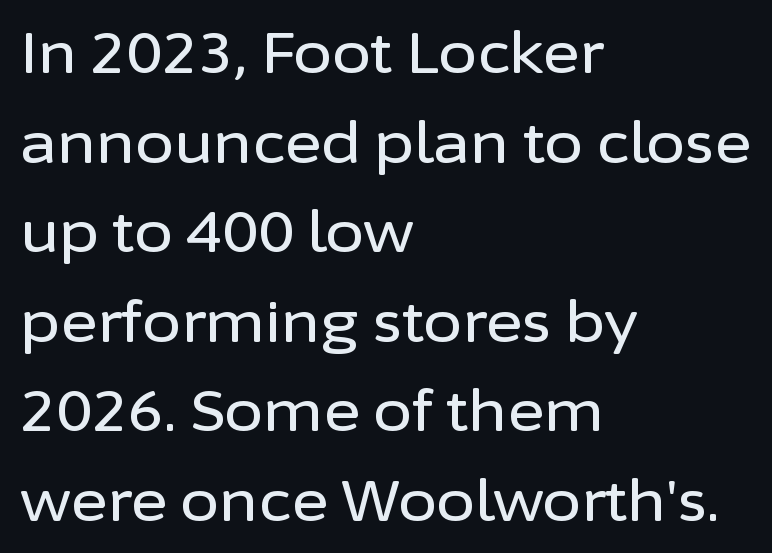
The image shows 56 px sans-serif type, upright; set left-aligned, normal line spacing (1.6x), normal letter spacing, not underlined; low stroke contrast and a medium x-height.
